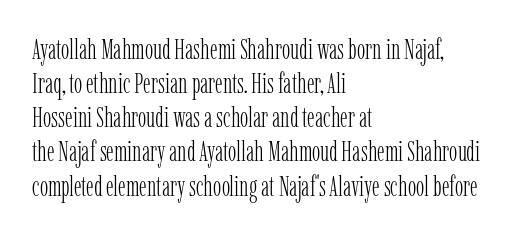
Q: Is the text bold? A: No.
Q: Is the text italic (slanted)? A: No, it is upright.
Q: Is the typeface a serif or a sans-serif typeface? A: Serif.
Q: Is the text underlined? A: No.
Q: How is the paragraph aligned? A: Left-aligned.
Q: Is the spacing between letters normal or unusually wide? A: Normal.
Q: Width (condensed, normal, or wide)? A: Condensed.
Q: Stroke contrast? A: Low.
Q: x-height? A: Medium.
Q: Monospaced? A: No.
